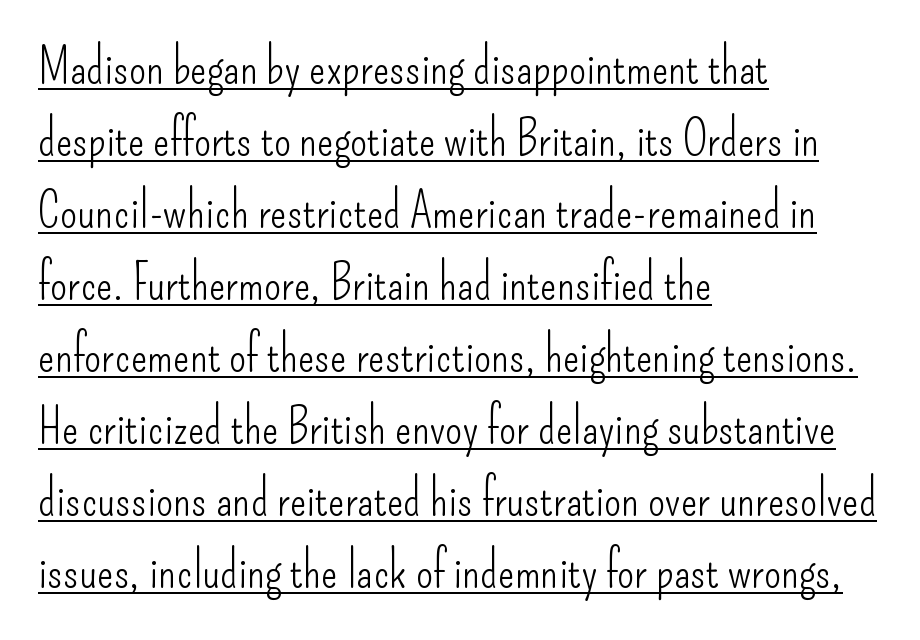
The weight would be labelled regular, book, light, or lighter still. The rendering anchors every line to the left-hand side. It's the straight-up-and-down kind of type. These characters rest on top of a visible drawn line.
